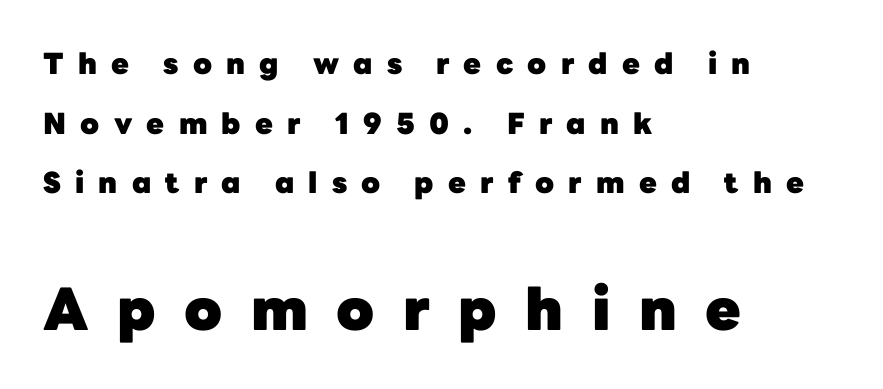
{"serif": "no", "italic": "no", "bold": "yes", "weight": "heavy", "width": "normal", "stroke_contrast": "low", "x_height": "medium", "monospaced": "no", "underline": "no", "align": "left", "line_spacing": "loose", "line_spacing_ratio": 2.06, "letter_spacing": "wide", "letter_spacing_em": 0.49, "larger_block": "second", "size_ratio": 2.0, "glyph_px": 58}
